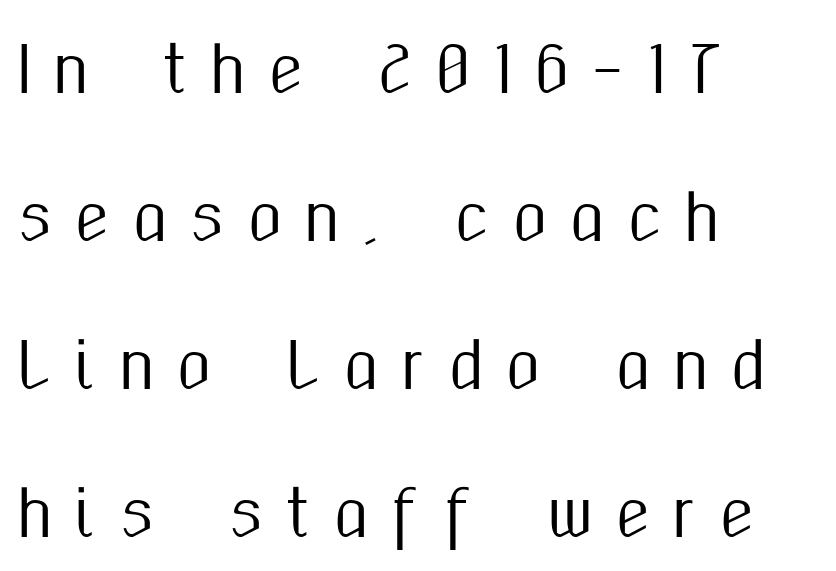
Style check: upright. The letters carry no serifs — their stems end cleanly without finishing strokes. Only glyphs here, with clear space below each row. A student would call this left alignment; a typographer would say flush left, rag right. Letter spacing: wide.
